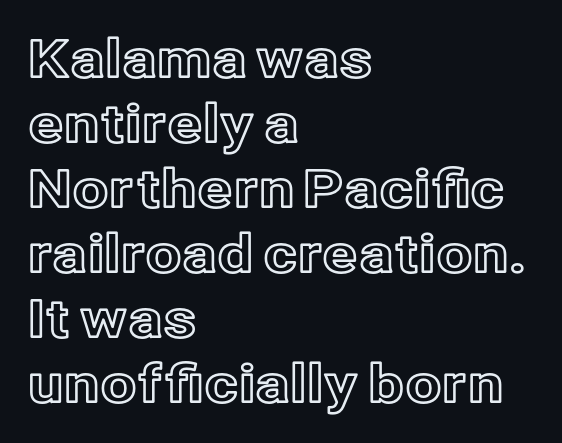
{"italic": "no", "width": "normal", "x_height": "medium", "monospaced": "no", "underline": "no", "align": "left", "line_spacing": "normal", "line_spacing_ratio": 1.25, "letter_spacing": "normal", "letter_spacing_em": 0.0, "glyph_px": 52}
